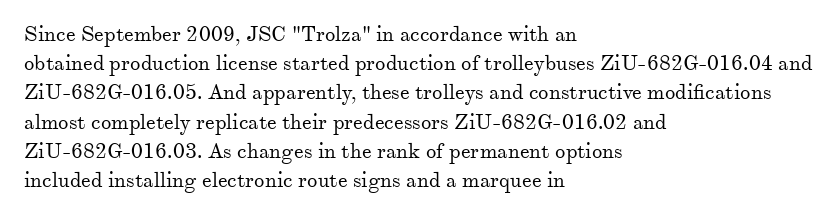
The image shows 21 px text type, upright; set left-aligned, normal line spacing (1.39x), normal letter spacing, not underlined.
